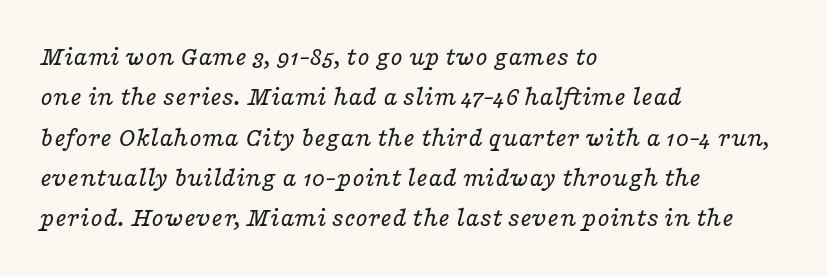
{"serif": "yes", "italic": "yes", "lean": "right", "slant_degrees": 16, "bold": "no", "weight": "regular", "width": "wide", "stroke_contrast": "low", "x_height": "medium", "monospaced": "no", "underline": "no", "align": "left", "line_spacing": "normal", "line_spacing_ratio": 1.44, "letter_spacing": "normal", "letter_spacing_em": 0.0, "glyph_px": 28}
